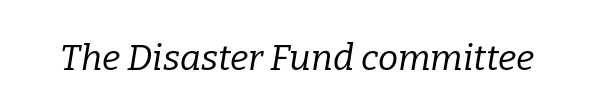
Q: Is the text bold? A: No.
Q: Is the text italic (slanted)? A: Yes, it leans right by about 9 degrees.
Q: Is the typeface a serif or a sans-serif typeface? A: Serif.
Q: Is the text underlined? A: No.
Q: Is the spacing between letters normal or unusually wide? A: Normal.
Q: Width (condensed, normal, or wide)? A: Normal.
Q: Stroke contrast? A: Low.
Q: x-height? A: Medium.
Q: Monospaced? A: No.
